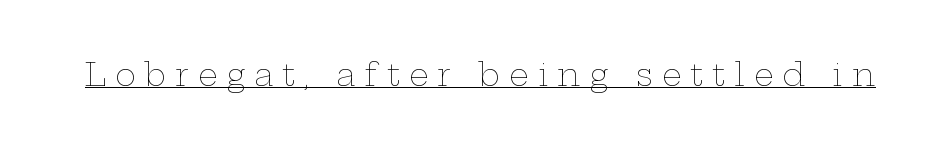
The image shows 31 px thin, wide type, upright; set unusually wide letter spacing (+0.29 em), underlined; low stroke contrast and a medium x-height.
